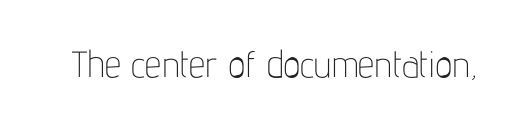
Q: Is the text bold? A: No.
Q: Is the text italic (slanted)? A: No, it is upright.
Q: Is the typeface a serif or a sans-serif typeface? A: Sans-serif.
Q: Is the text underlined? A: No.
Q: Is the spacing between letters normal or unusually wide? A: Normal.
Q: Width (condensed, normal, or wide)? A: Condensed.
Q: Stroke contrast? A: Low.
Q: x-height? A: Medium.
Q: Monospaced? A: No.
